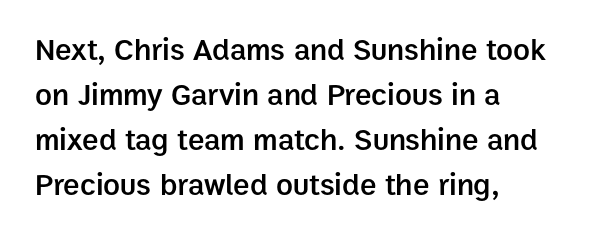
The image shows 31 px semibold sans-serif type, upright; set left-aligned, normal line spacing (1.45x), normal letter spacing, not underlined; low stroke contrast and a medium x-height.
